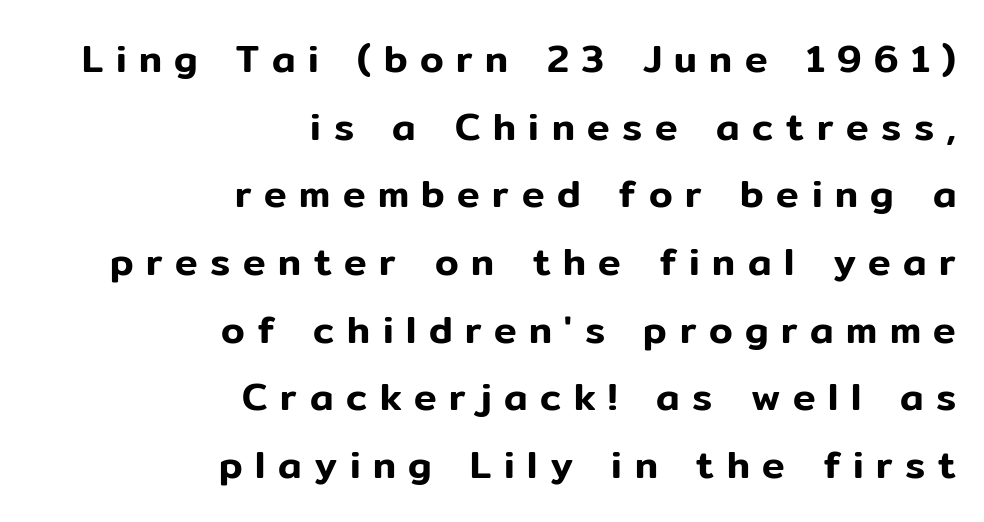
Q: Is the text italic (slanted)? A: No, it is upright.
Q: Is the typeface a serif or a sans-serif typeface? A: Sans-serif.
Q: Is the text underlined? A: No.
Q: How is the paragraph aligned? A: Right-aligned.
Q: Is the spacing between letters normal or unusually wide? A: Unusually wide.
Q: Width (condensed, normal, or wide)? A: Normal.
Q: Stroke contrast? A: Low.
Q: x-height? A: Medium.
Q: Monospaced? A: No.
